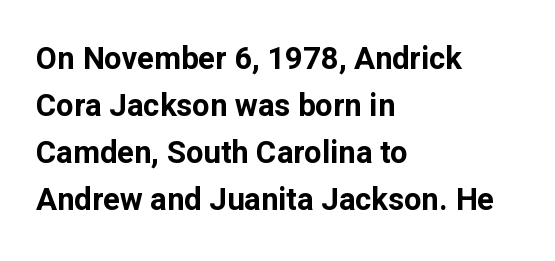
The image shows 31 px bold sans-serif type, upright; set left-aligned, normal line spacing (1.52x), normal letter spacing, not underlined; low stroke contrast and a medium x-height.
